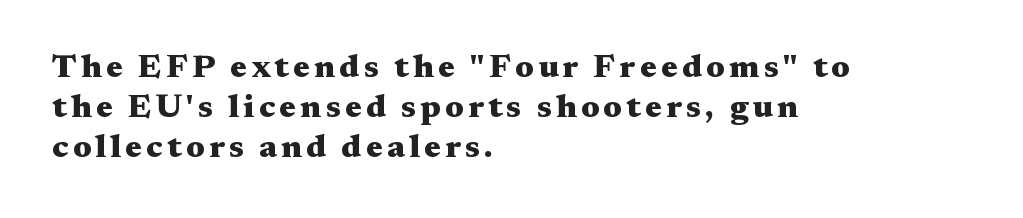
The image shows 33 px heavy, wide serif type, upright; set left-aligned, line spacing 1.21x, not underlined; medium stroke contrast and a medium x-height.
